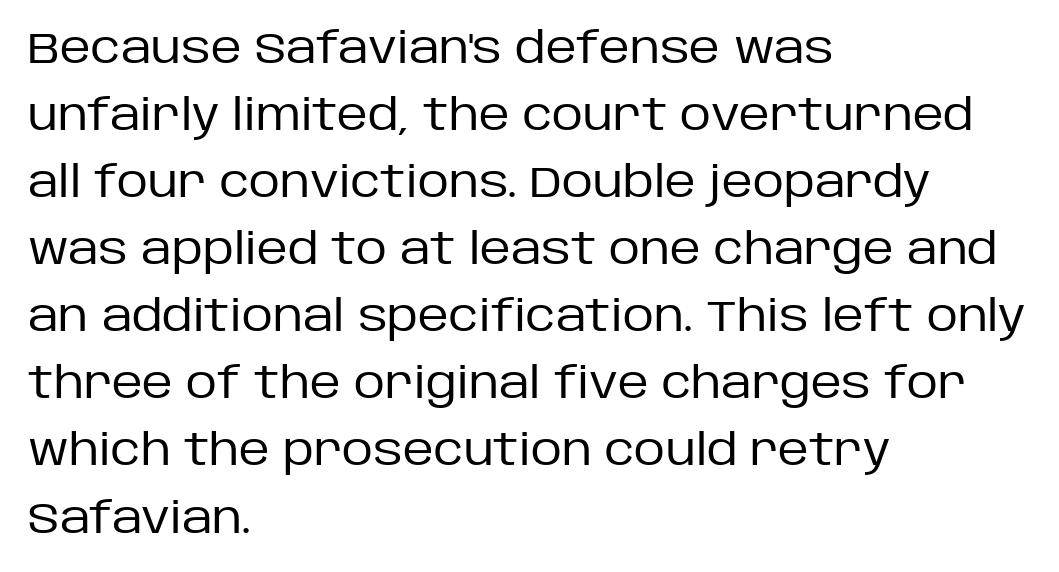
Q: Is the text bold? A: No.
Q: Is the text italic (slanted)? A: No, it is upright.
Q: Is the typeface a serif or a sans-serif typeface? A: Sans-serif.
Q: Is the text underlined? A: No.
Q: How is the paragraph aligned? A: Left-aligned.
Q: Is the spacing between letters normal or unusually wide? A: Normal.
Q: Is the spacing between lines tight, normal or loose? A: Normal.
Q: Width (condensed, normal, or wide)? A: Normal.
Q: Stroke contrast? A: Low.
Q: x-height? A: Large.
Q: Monospaced? A: No.
